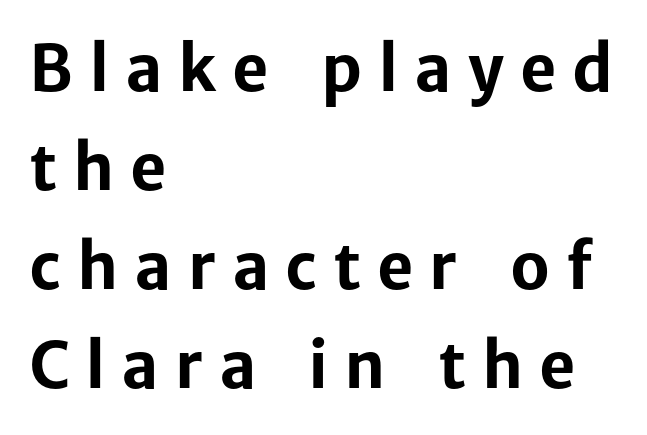
The words here are not underlined. The lettering stays uniformly vertical, giving the passage a roman look. Character widths vary here, with narrow letters taking less room than wide ones. Is the letter spacing exaggerated? Yes — the characters are pushed far apart.
